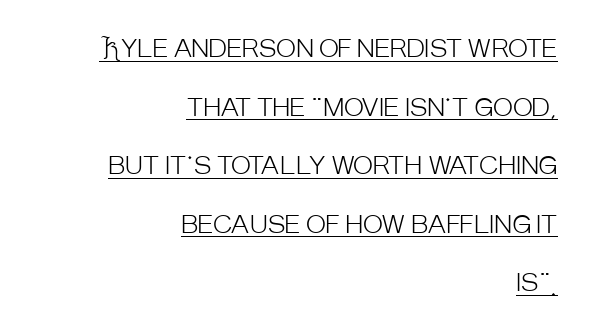
The image shows 24 px text type, upright; set right-aligned, loose line spacing (2.44x), normal letter spacing, underlined.
